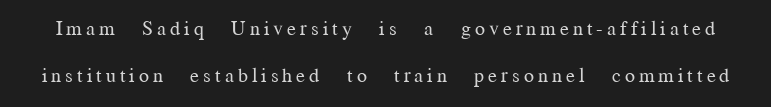
{"italic": "no", "bold": "no", "underline": "no", "line_spacing": "loose", "line_spacing_ratio": 2.37, "letter_spacing": "wide", "letter_spacing_em": 0.2, "glyph_px": 20}
